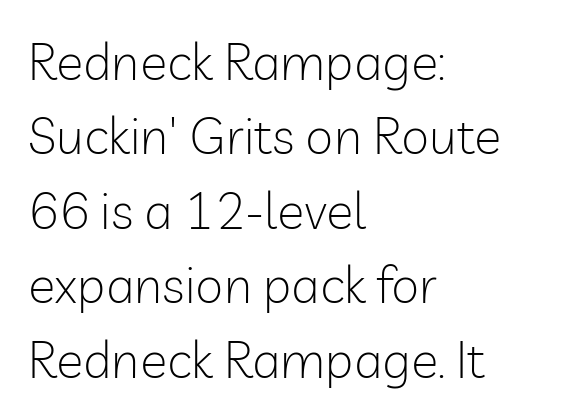
Q: Is the text bold? A: No.
Q: Is the text italic (slanted)? A: No, it is upright.
Q: Is the typeface a serif or a sans-serif typeface? A: Sans-serif.
Q: Is the text underlined? A: No.
Q: How is the paragraph aligned? A: Left-aligned.
Q: Is the spacing between letters normal or unusually wide? A: Normal.
Q: Is the spacing between lines tight, normal or loose? A: Normal.
Q: Width (condensed, normal, or wide)? A: Normal.
Q: Stroke contrast? A: Low.
Q: x-height? A: Medium.
Q: Monospaced? A: No.
